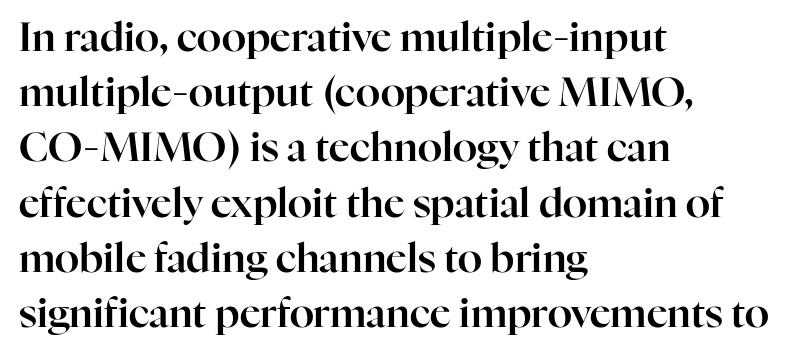
The image shows 40 px serif type, upright; set left-aligned, normal line spacing (1.38x), normal letter spacing, not underlined; high stroke contrast and a medium x-height.
